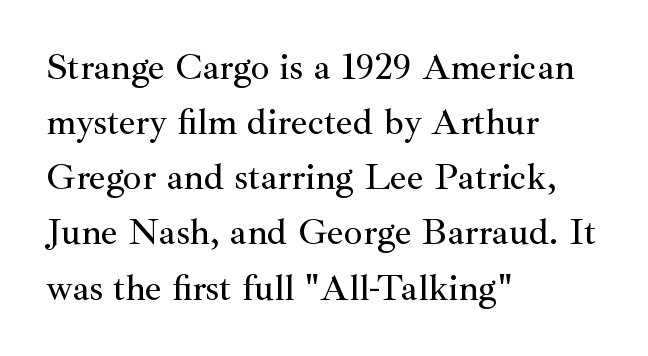
The image shows 37 px serif type, upright; set left-aligned, normal line spacing (1.49x), normal letter spacing, not underlined; medium stroke contrast and a small x-height.
